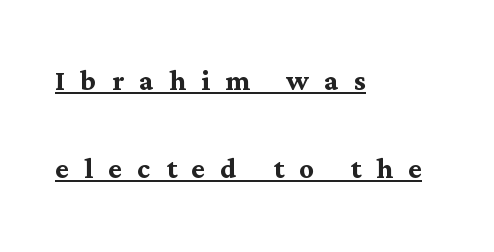
The compositor pushed each line to the left boundary. Tracking here is generous; glyphs stand well apart from one another. The typesetter has applied underlining to the passage shown. The vertical gap from one line to the next is large. Style check: upright.
